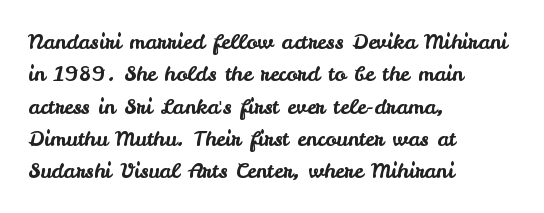
Q: Is the text italic (slanted)? A: Yes.
Q: Is the text underlined? A: No.
Q: How is the paragraph aligned? A: Left-aligned.
Q: Is the spacing between letters normal or unusually wide? A: Normal.
Q: Is the spacing between lines tight, normal or loose? A: Normal.
